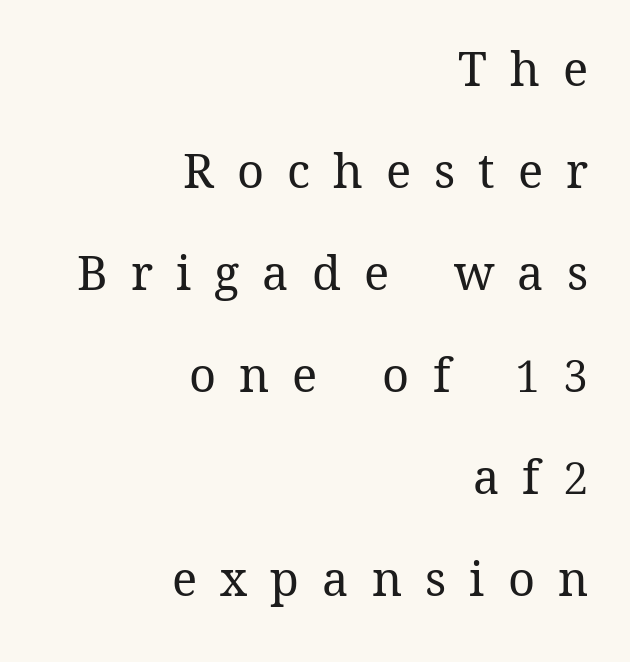
The image shows 47 px regular-weight type, upright; set right-aligned, loose line spacing (2.17x), unusually wide letter spacing (+0.49 em), not underlined; medium stroke contrast and a medium x-height.
